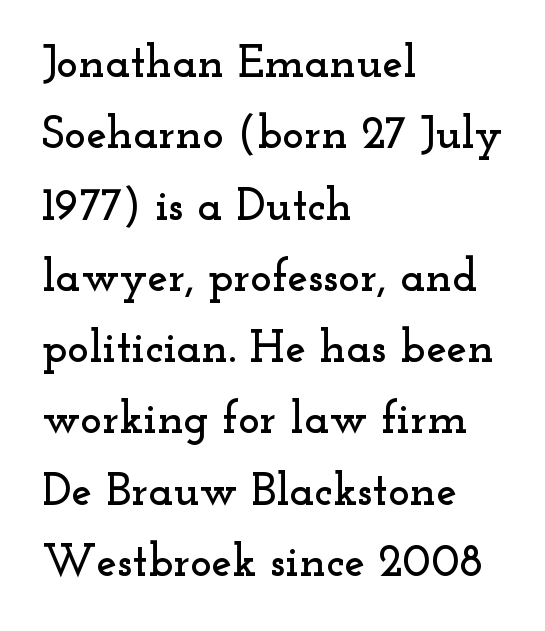
Descenders are the only things crossing below the line. Italic: no, the glyphs are upright roman. Caption: standard tracking, unaltered. In terms of leading, this rendering sits right in the middle. Layout note: lines flush left. This sample has the flowing, uneven cadence of proportional lettering.
